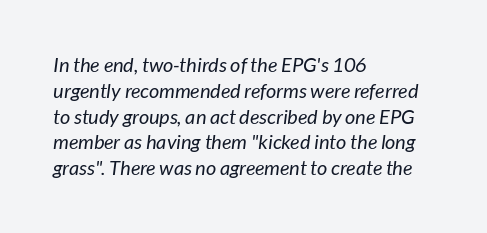
{"bold": "no", "underline": "no", "align": "left", "line_spacing": "normal", "line_spacing_ratio": 1.29, "letter_spacing": "normal", "letter_spacing_em": 0.0, "glyph_px": 20}
